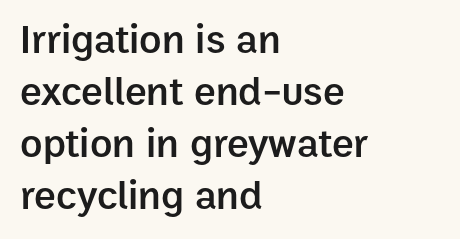
{"serif": "no", "italic": "no", "bold": "semi", "weight": "semibold", "width": "normal", "stroke_contrast": "low", "x_height": "medium", "monospaced": "no", "underline": "no", "align": "left", "line_spacing": "normal", "line_spacing_ratio": 1.27, "letter_spacing": "normal", "letter_spacing_em": 0.0, "glyph_px": 41}
